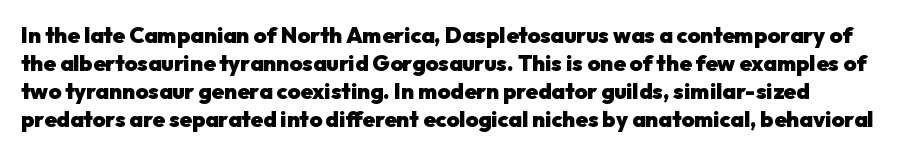
The font is running at its bold setting. Characters remain perfectly vertical along every line. Baseline-to-baseline distance is the conventional proportion of letter height. Nobody drew a line under any word here. What stands out about the letter spacing? Nothing — it is the standard amount.
